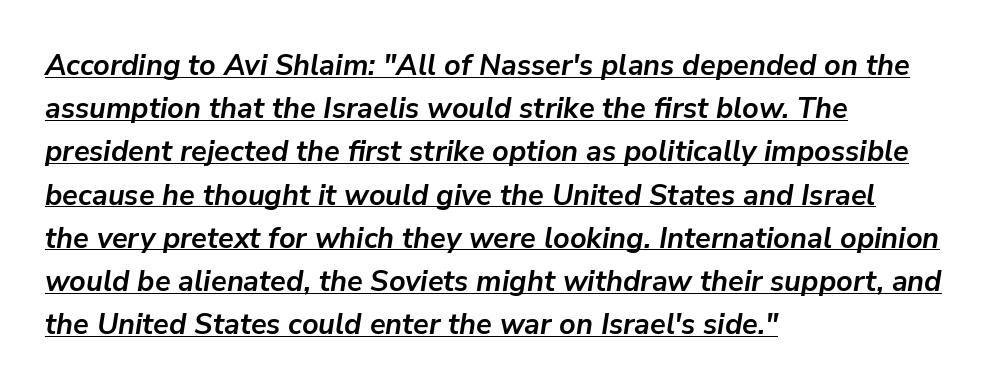
The image shows 29 px semibold type, italic (leaning right); set left-aligned, normal line spacing (1.49x), normal letter spacing, underlined; low stroke contrast and a medium x-height.
